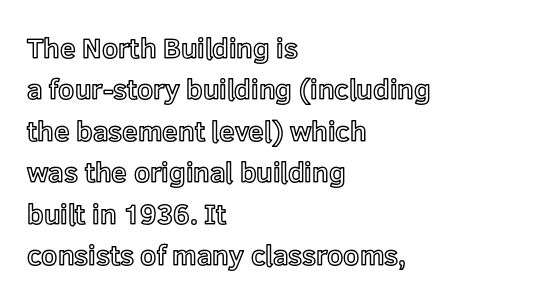
Varying glyph widths throughout — classic text-font behaviour. Compared with a centered layout, this one pins lines to the left instead. Honestly, there is no underline to notice here at all. Interline gaps are of average width in this sample. Posture: vertical. Standard letterfit; no display-style spreading of the glyphs.
